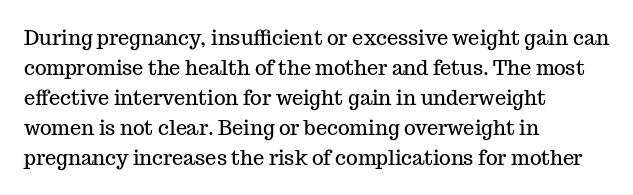
{"italic": "no", "underline": "no", "align": "left", "line_spacing": "normal", "line_spacing_ratio": 1.5, "letter_spacing": "normal", "letter_spacing_em": 0.0, "glyph_px": 20}
